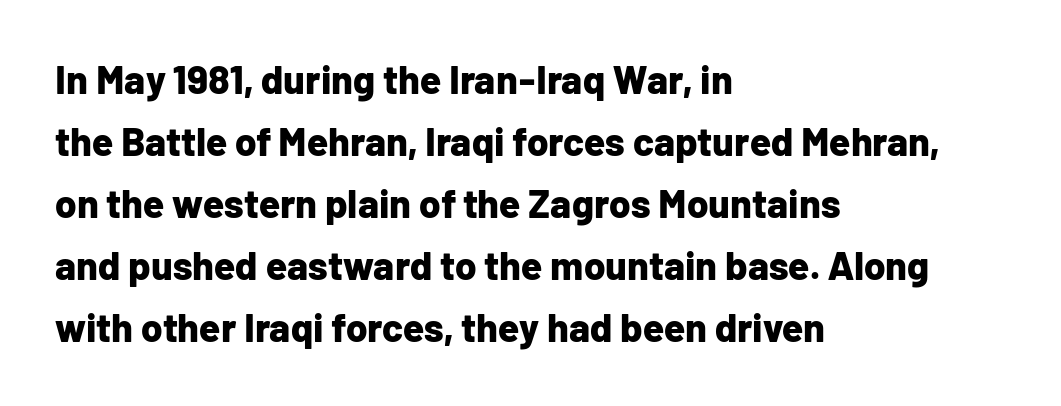
Q: Is the text bold? A: Yes.
Q: Is the text italic (slanted)? A: No, it is upright.
Q: Is the typeface a serif or a sans-serif typeface? A: Sans-serif.
Q: Is the text underlined? A: No.
Q: How is the paragraph aligned? A: Left-aligned.
Q: Is the spacing between letters normal or unusually wide? A: Normal.
Q: Is the spacing between lines tight, normal or loose? A: Normal.
Q: Width (condensed, normal, or wide)? A: Normal.
Q: Stroke contrast? A: Low.
Q: x-height? A: Medium.
Q: Monospaced? A: No.
